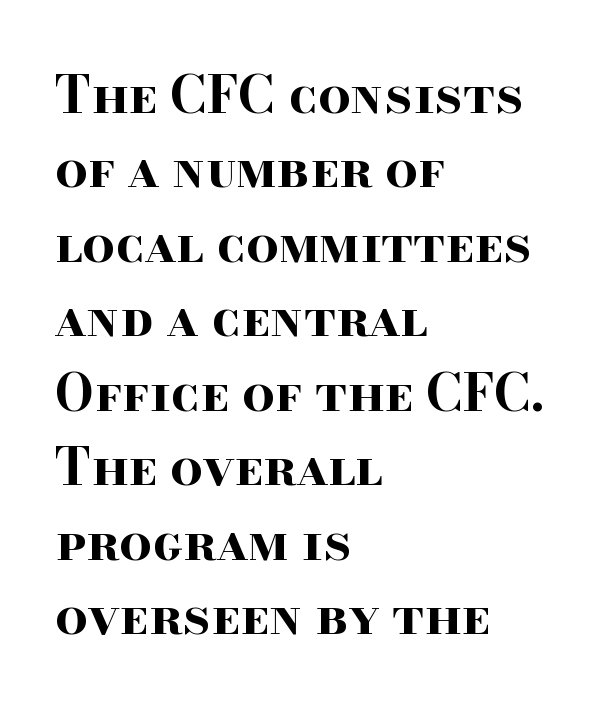
{"serif": "yes", "italic": "no", "bold": "yes", "weight": "bold", "width": "wide", "stroke_contrast": "high", "x_height": "small", "monospaced": "no", "underline": "no", "align": "left", "line_spacing": "normal", "line_spacing_ratio": 1.46, "letter_spacing": "normal", "letter_spacing_em": 0.0, "glyph_px": 51}
